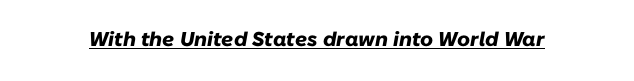
Q: Is the text bold? A: Yes.
Q: Is the text italic (slanted)? A: Yes, it leans right by about 10 degrees.
Q: Is the text underlined? A: Yes.
Q: Is the spacing between letters normal or unusually wide? A: Normal.
